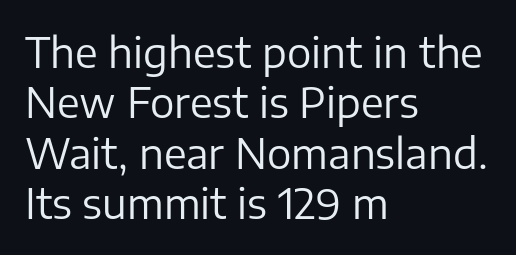
Q: Is the text bold? A: No.
Q: Is the text italic (slanted)? A: No, it is upright.
Q: Is the typeface a serif or a sans-serif typeface? A: Sans-serif.
Q: Is the text underlined? A: No.
Q: How is the paragraph aligned? A: Left-aligned.
Q: Is the spacing between letters normal or unusually wide? A: Normal.
Q: Width (condensed, normal, or wide)? A: Normal.
Q: Stroke contrast? A: Low.
Q: x-height? A: Medium.
Q: Monospaced? A: No.
